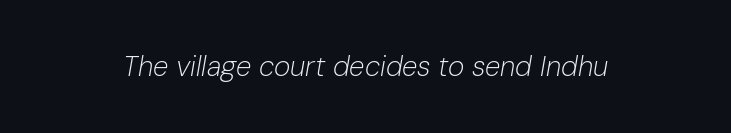
This sample has the flowing, uneven cadence of proportional lettering. The typography opts for an oblique posture over an upright one. Bare-footed words on every line. The strokes are not fattened; the text isn't bold.
